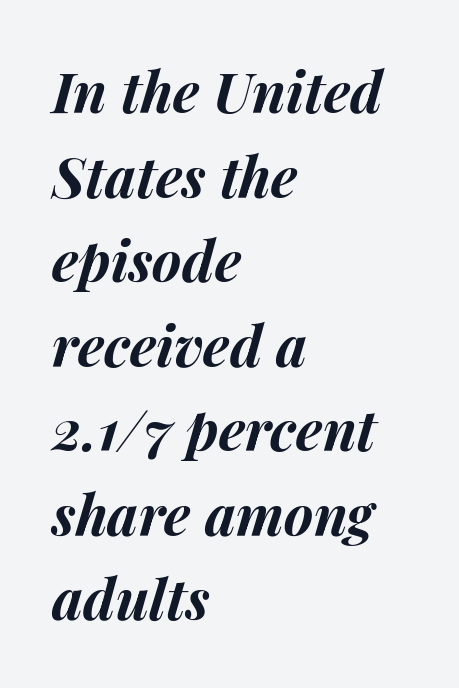
There's an unmistakable incline to the writing here. The space directly below the letters is spotless. Plenty of ink on the page — the face is bold. Left-aligned paragraph, ragged on the right. The block of text has a typical density, with ordinary space between rows. The rendering uses natural spacing where letterforms have individual widths.
